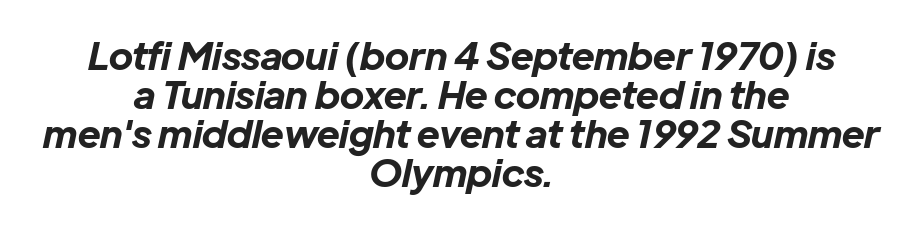
Q: Is the text bold? A: Yes.
Q: Is the text italic (slanted)? A: Yes, it leans right by about 12 degrees.
Q: Is the text underlined? A: No.
Q: How is the paragraph aligned? A: Centered.
Q: Is the spacing between letters normal or unusually wide? A: Normal.
Q: Is the spacing between lines tight, normal or loose? A: Tight.
Q: Width (condensed, normal, or wide)? A: Normal.
Q: Stroke contrast? A: Low.
Q: x-height? A: Medium.
Q: Monospaced? A: No.
